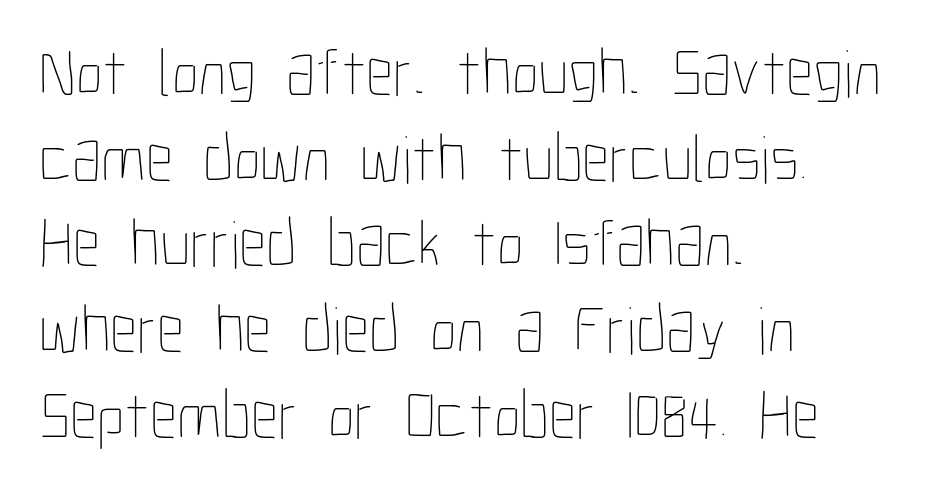
Just letters on the line, the space beneath them empty. Vertically, the passage feels balanced, rows spaced as you'd expect. Think standard paragraph weight, or any step lighter than that. If you drew a ruler down the left edge, every line would touch it.
